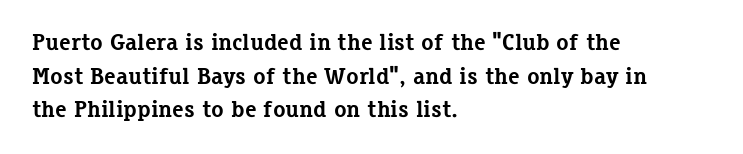
The image shows 23 px bold type, upright; set left-aligned, normal line spacing (1.46x), normal letter spacing, not underlined.
